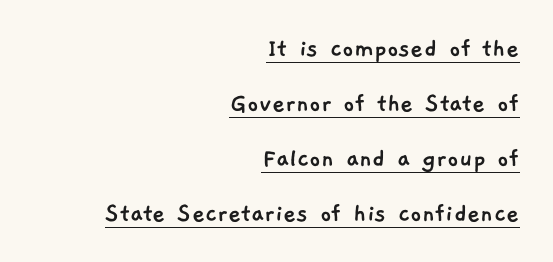
The image shows 28 px sans-serif type; set right-aligned, loose line spacing (1.96x), normal letter spacing, underlined; low stroke contrast and a medium x-height.
